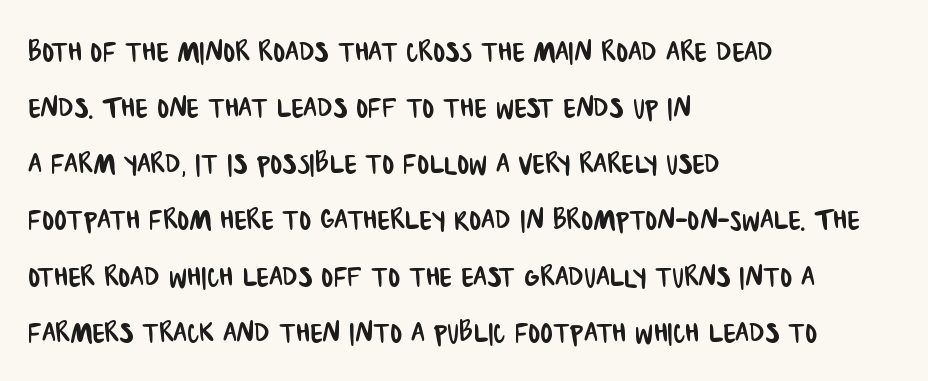
Character widths vary here, with narrow letters taking less room than wide ones. A typesetter would call this zero additional tracking. The rag falls on the right side of this text block. Does the type have serifs? No, each stem ends abruptly. If you measured baseline to baseline, you'd find a middling distance.
